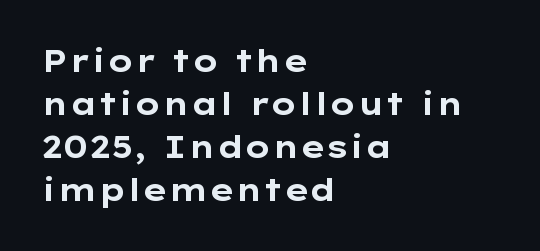
The image shows 31 px bold, wide sans-serif type, upright; set left-aligned, normal line spacing (1.39x), normal letter spacing, not underlined; low stroke contrast and a medium x-height.
